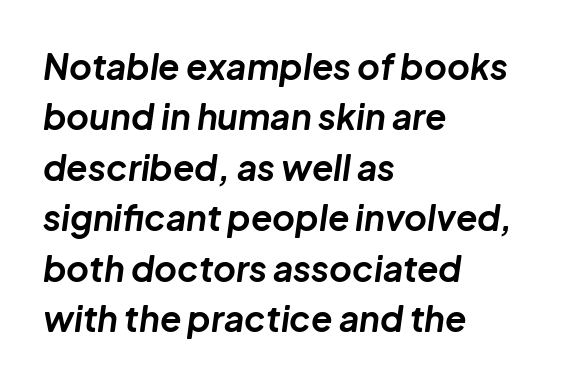
The image shows 35 px bold type, italic (leaning right); set left-aligned, normal line spacing (1.44x), normal letter spacing, not underlined; low stroke contrast and a medium x-height.
